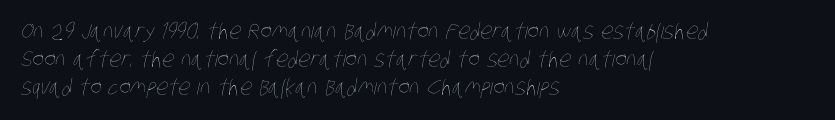
{"bold": "no", "underline": "no", "align": "left", "line_spacing": "normal", "line_spacing_ratio": 1.28, "letter_spacing": "normal", "letter_spacing_em": 0.0, "glyph_px": 22}
